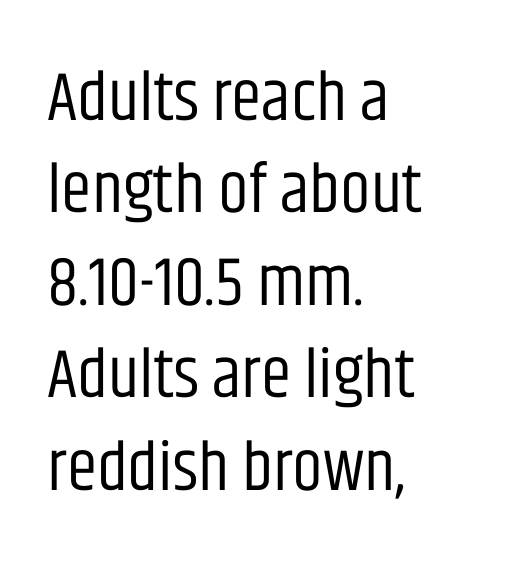
The image shows 69 px regular-weight, condensed sans-serif type, upright; set left-aligned, normal line spacing (1.34x), normal letter spacing, not underlined; low stroke contrast and a large x-height.
